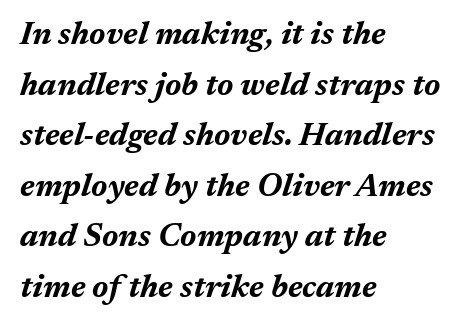
The image shows 32 px bold type, italic (leaning right); set left-aligned, normal line spacing (1.58x), normal letter spacing, not underlined; medium stroke contrast and a medium x-height.
